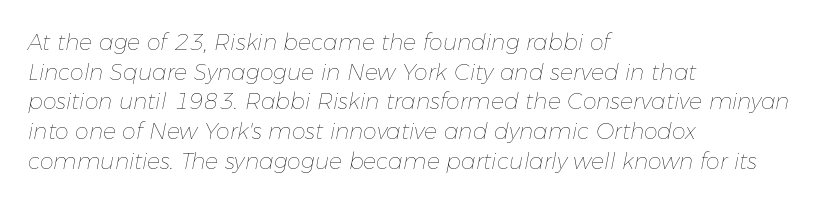
This is oblique type, the kind used for emphasis or titles. The space between consecutive lines is moderate. Default kerning and tracking; the words read as compact shapes. Compared with a typical body face, this is equally light or lighter still.
